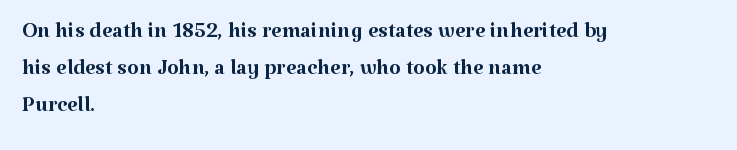
{"serif": "yes", "italic": "no", "bold": "no", "weight": "regular", "width": "normal", "stroke_contrast": "medium", "x_height": "medium", "monospaced": "no", "underline": "no", "align": "left", "line_spacing_ratio": 1.24, "letter_spacing": "normal", "letter_spacing_em": 0.0, "glyph_px": 30}
